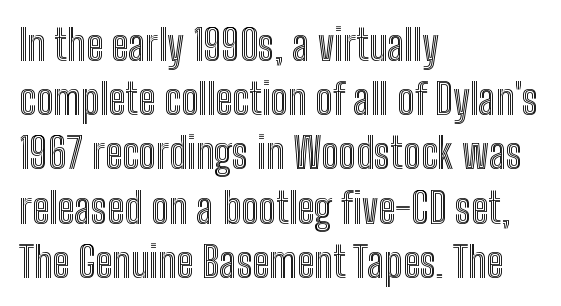
The image shows 42 px condensed type, upright; set left-aligned, normal line spacing (1.29x), normal letter spacing, not underlined; a medium x-height.
